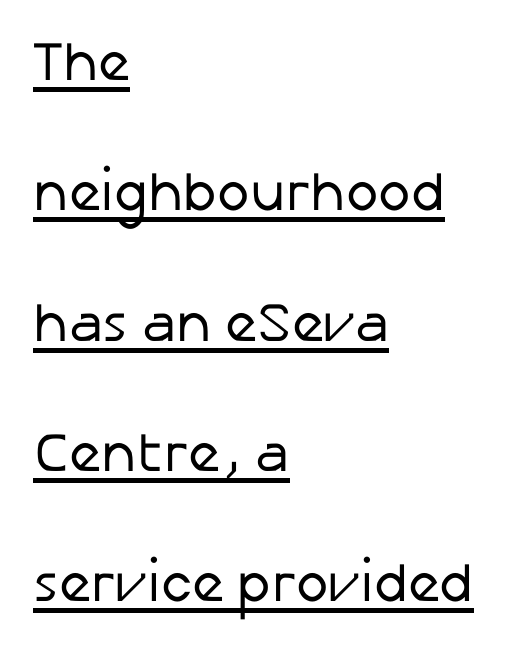
In terms of posture, this sample is upright. The letters advance in unequal steps, a hallmark of proportional type. Heft: none added — not bold. The words here are underlined.
